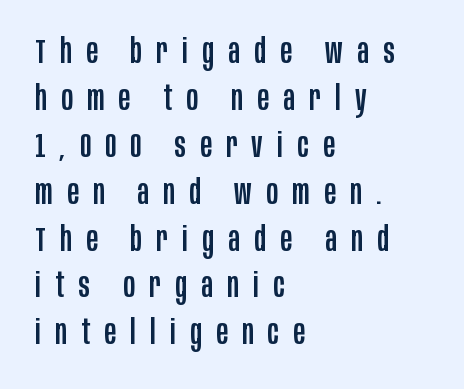
Q: Is the text italic (slanted)? A: No, it is upright.
Q: Is the typeface a serif or a sans-serif typeface? A: Sans-serif.
Q: Is the text underlined? A: No.
Q: How is the paragraph aligned? A: Left-aligned.
Q: Is the spacing between letters normal or unusually wide? A: Unusually wide.
Q: Is the spacing between lines tight, normal or loose? A: Normal.
Q: Width (condensed, normal, or wide)? A: Condensed.
Q: Stroke contrast? A: Low.
Q: x-height? A: Large.
Q: Monospaced? A: No.
